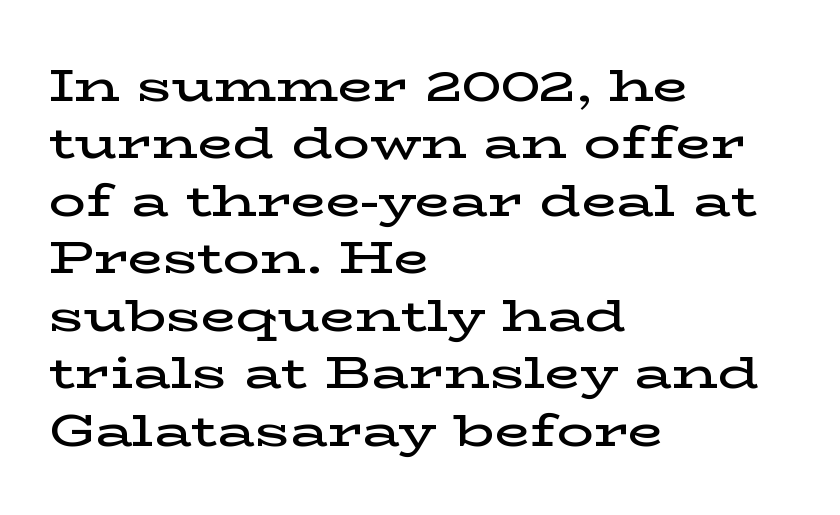
These lines are composed in type with serifs. Vertical spacing — default. A bare baseline throughout the passage. A fair bit of extra ink — the face is semibold, not bold.
